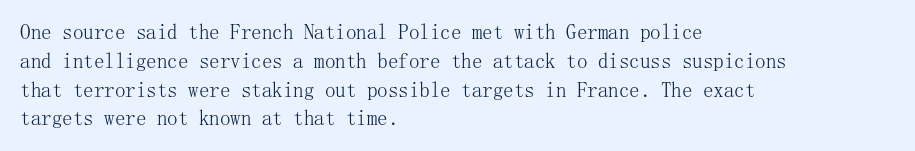
The image shows 21 px text type, upright; set left-aligned, normal line spacing (1.37x), normal letter spacing, not underlined.
